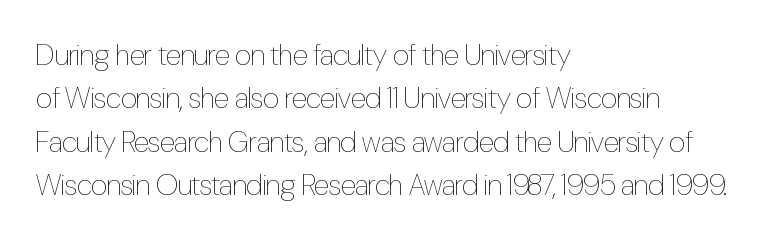
{"italic": "no", "bold": "no", "weight": "thin", "width": "condensed", "stroke_contrast": "low", "x_height": "medium", "monospaced": "no", "underline": "no", "align": "left", "line_spacing": "normal", "line_spacing_ratio": 1.5, "letter_spacing": "normal", "letter_spacing_em": 0.0, "glyph_px": 29}
